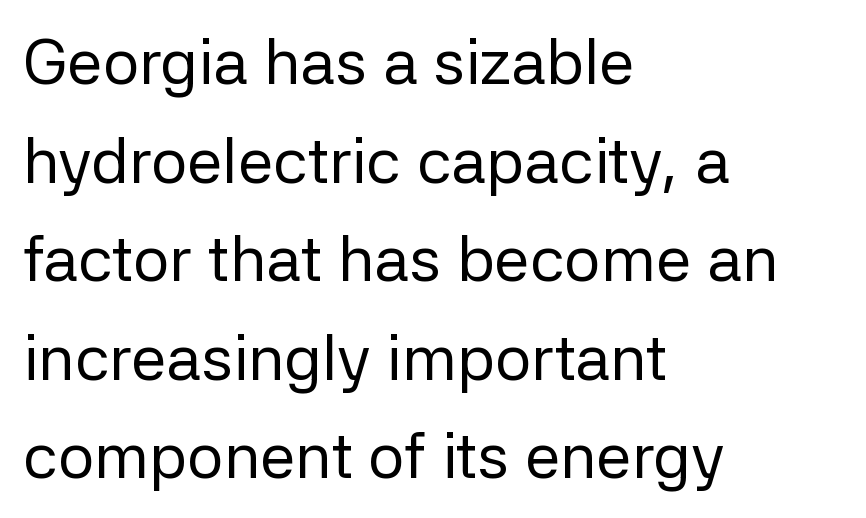
{"serif": "no", "italic": "no", "bold": "no", "weight": "regular", "width": "normal", "stroke_contrast": "low", "x_height": "medium", "monospaced": "no", "underline": "no", "align": "left", "line_spacing": "normal", "line_spacing_ratio": 1.54, "letter_spacing": "normal", "letter_spacing_em": 0.0, "glyph_px": 64}
